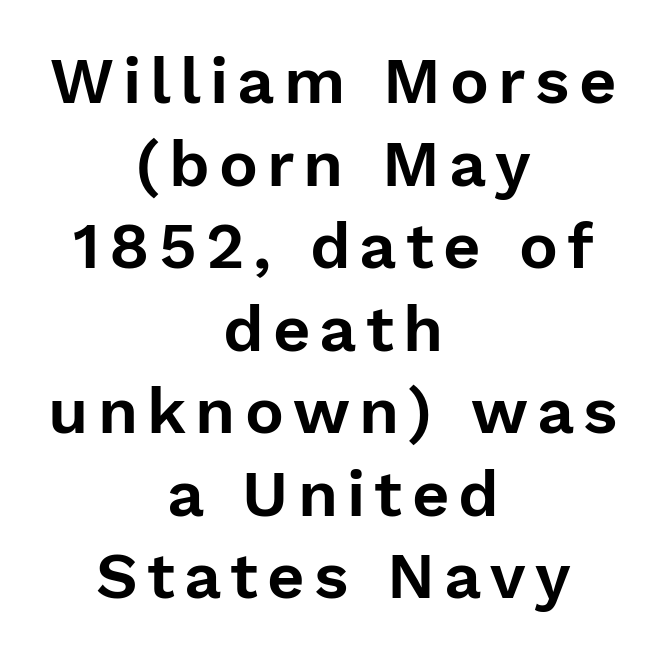
The image shows 65 px sans-serif type, upright; set centered, normal line spacing (1.27x), not underlined; low stroke contrast and a medium x-height.
